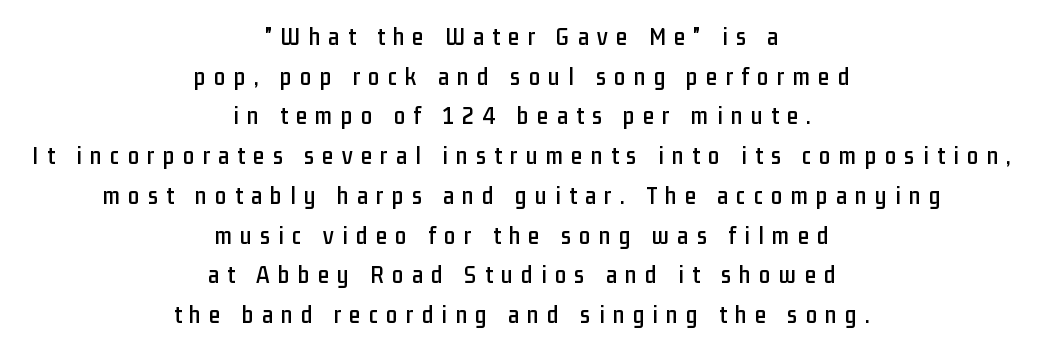
{"italic": "no", "underline": "no", "align": "center", "line_spacing": "normal", "line_spacing_ratio": 1.59, "letter_spacing": "wide", "letter_spacing_em": 0.34, "glyph_px": 25}
